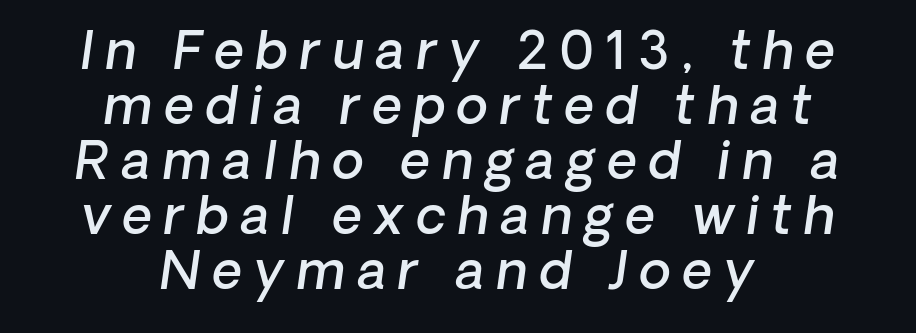
{"serif": "no", "bold": "semi", "weight": "semibold", "width": "normal", "stroke_contrast": "low", "x_height": "medium", "monospaced": "no", "underline": "no", "align": "center", "line_spacing": "tight", "line_spacing_ratio": 1.06, "letter_spacing": "wide", "letter_spacing_em": 0.23, "glyph_px": 52}
